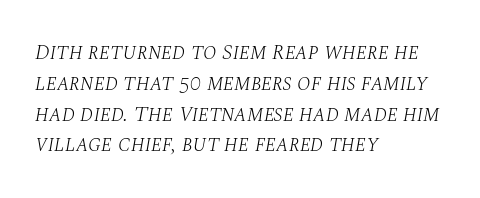
{"italic": "yes", "lean": "right", "slant_degrees": 10, "bold": "no", "underline": "no", "align": "left", "line_spacing": "normal", "line_spacing_ratio": 1.4, "letter_spacing": "normal", "letter_spacing_em": 0.0, "glyph_px": 22}
